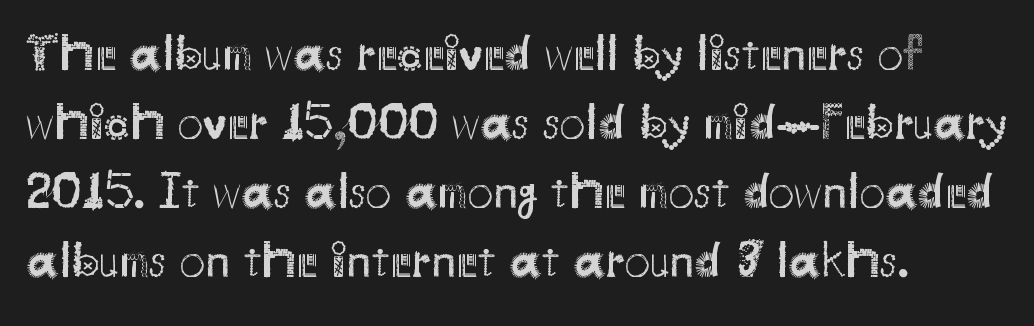
Q: Is the text bold? A: No.
Q: Is the text italic (slanted)? A: No, it is upright.
Q: Is the typeface a serif or a sans-serif typeface? A: Sans-serif.
Q: Is the text underlined? A: No.
Q: How is the paragraph aligned? A: Left-aligned.
Q: Is the spacing between letters normal or unusually wide? A: Normal.
Q: Is the spacing between lines tight, normal or loose? A: Normal.
Q: Width (condensed, normal, or wide)? A: Normal.
Q: Stroke contrast? A: Medium.
Q: x-height? A: Small.
Q: Monospaced? A: No.
